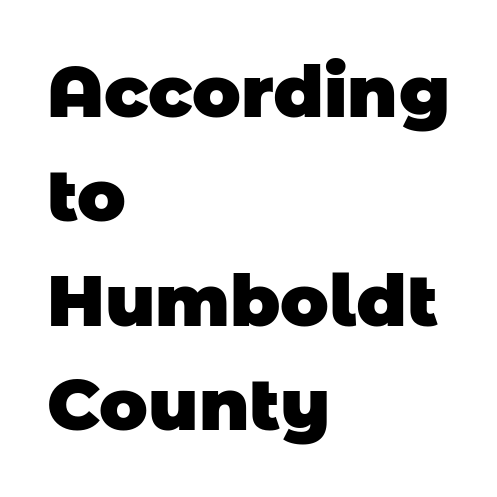
{"serif": "no", "bold": "yes", "weight": "heavy", "width": "normal", "stroke_contrast": "low", "x_height": "large", "monospaced": "no", "underline": "no", "align": "left", "line_spacing": "normal", "line_spacing_ratio": 1.45, "letter_spacing": "normal", "letter_spacing_em": 0.0, "glyph_px": 72}
